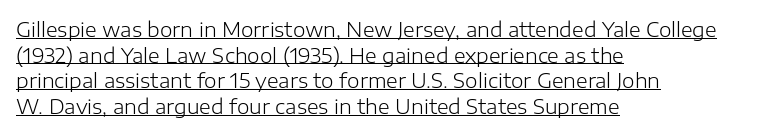
The image shows 20 px text type, upright; set left-aligned, normal line spacing (1.28x), normal letter spacing, underlined.
